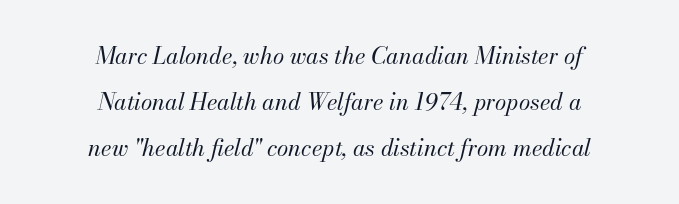
Q: Is the text bold? A: No.
Q: Is the text italic (slanted)? A: Yes, it leans right by about 13 degrees.
Q: Is the text underlined? A: No.
Q: How is the paragraph aligned? A: Centered.
Q: Is the spacing between letters normal or unusually wide? A: Normal.
Q: Is the spacing between lines tight, normal or loose? A: Loose.
